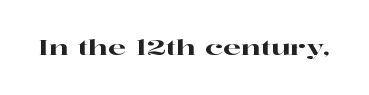
Q: Is the text italic (slanted)? A: No, it is upright.
Q: Is the text underlined? A: No.
Q: Is the spacing between letters normal or unusually wide? A: Normal.
